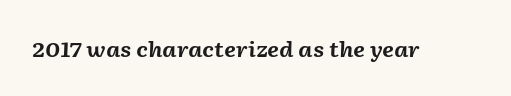
Has an underline been added? It has not. You could call the tracking neutral — neither tight nor loose. The passage shown leans; its letterforms are oblique. Caption: bold face, heavy strokes.
